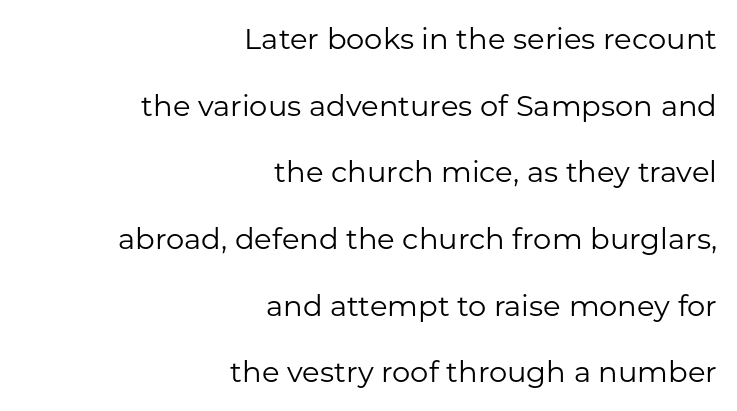
The image shows 29 px regular-weight sans-serif type, upright; set right-aligned, loose line spacing (2.3x), normal letter spacing, not underlined; low stroke contrast and a medium x-height.
